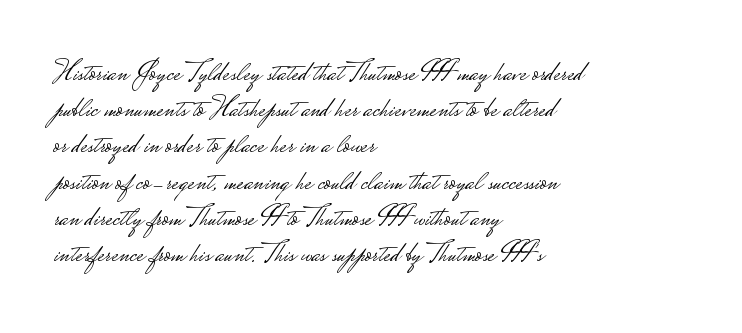
Q: Is the text bold? A: No.
Q: Is the text italic (slanted)? A: Yes.
Q: Is the typeface a serif or a sans-serif typeface? A: Sans-serif.
Q: Is the text underlined? A: No.
Q: How is the paragraph aligned? A: Left-aligned.
Q: Is the spacing between letters normal or unusually wide? A: Normal.
Q: Is the spacing between lines tight, normal or loose? A: Normal.
Q: Width (condensed, normal, or wide)? A: Wide.
Q: Stroke contrast? A: Low.
Q: Monospaced? A: No.
